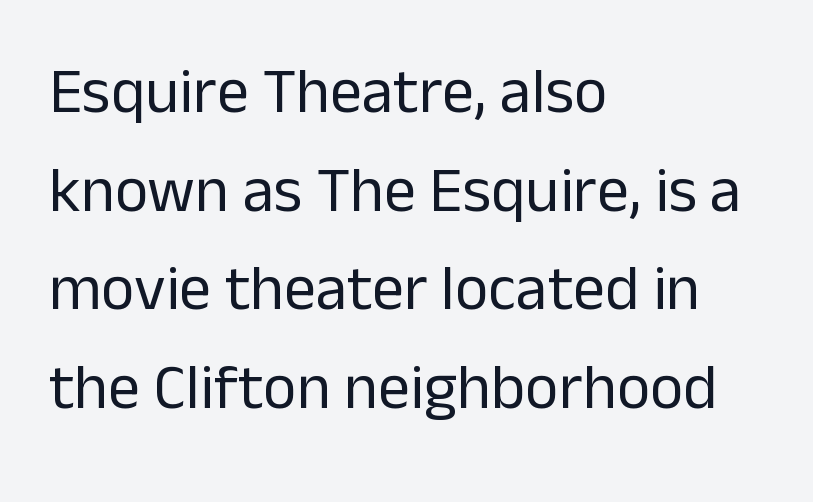
{"serif": "no", "italic": "no", "bold": "no", "weight": "regular", "width": "normal", "stroke_contrast": "low", "x_height": "medium", "monospaced": "no", "underline": "no", "align": "left", "line_spacing": "normal", "line_spacing_ratio": 1.54, "letter_spacing": "normal", "letter_spacing_em": 0.0, "glyph_px": 64}
